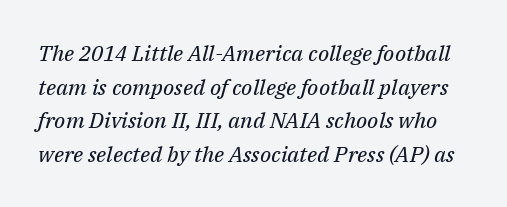
{"italic": "yes", "lean": "right", "slant_degrees": 14, "bold": "no", "underline": "no", "line_spacing": "normal", "line_spacing_ratio": 1.53, "letter_spacing": "normal", "letter_spacing_em": 0.0, "glyph_px": 22}
